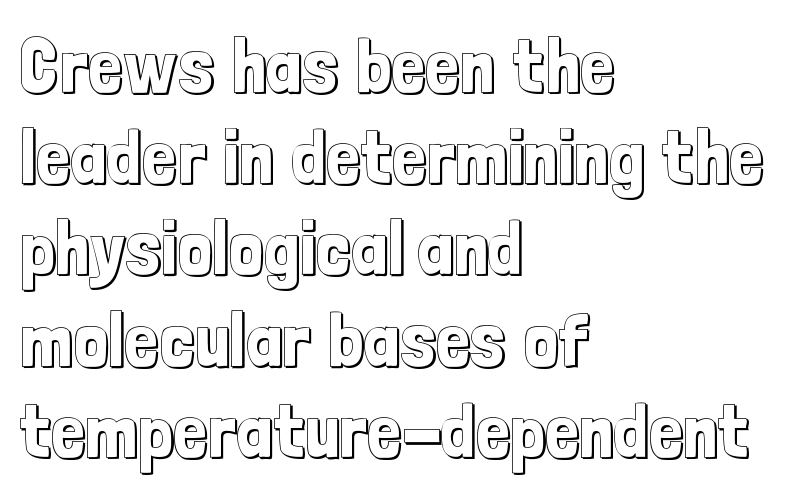
{"italic": "no", "width": "condensed", "x_height": "medium", "monospaced": "no", "underline": "no", "align": "left", "line_spacing_ratio": 1.2, "letter_spacing": "normal", "letter_spacing_em": 0.0, "glyph_px": 76}
